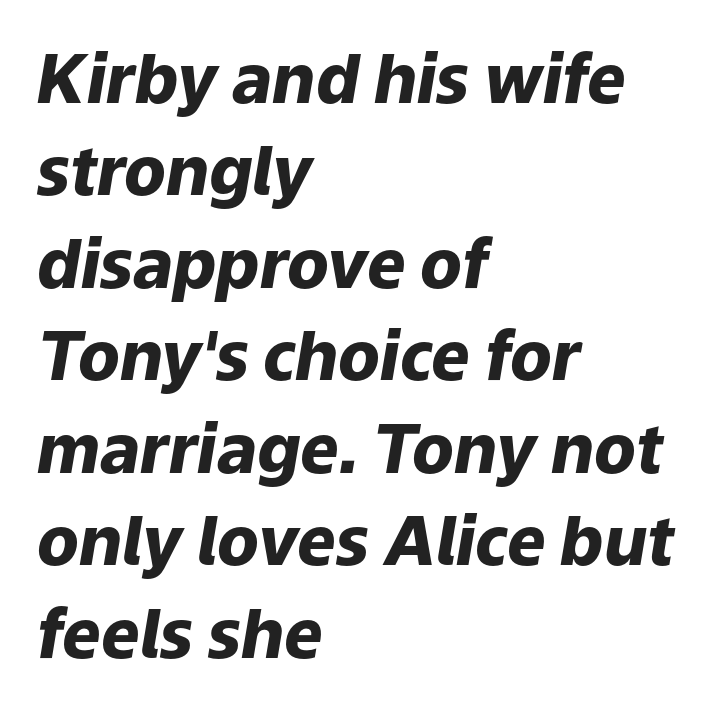
The image shows 68 px heavy type, italic (leaning right); set left-aligned, normal line spacing (1.36x), normal letter spacing, not underlined; low stroke contrast and a medium x-height.
